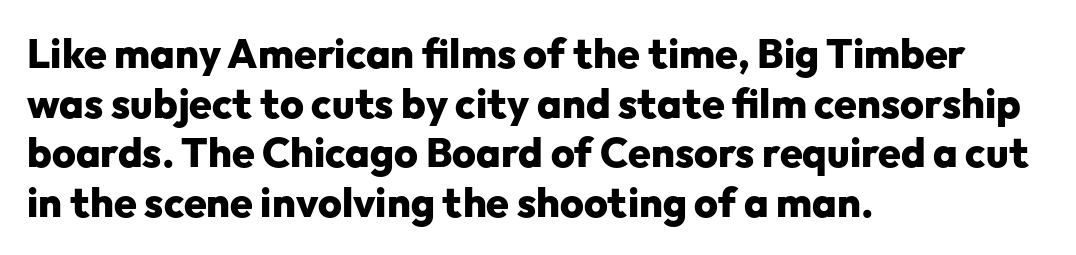
{"serif": "no", "italic": "no", "bold": "yes", "weight": "heavy", "width": "normal", "stroke_contrast": "low", "x_height": "medium", "monospaced": "no", "underline": "no", "align": "left", "line_spacing_ratio": 1.21, "letter_spacing": "normal", "letter_spacing_em": 0.0, "glyph_px": 41}
